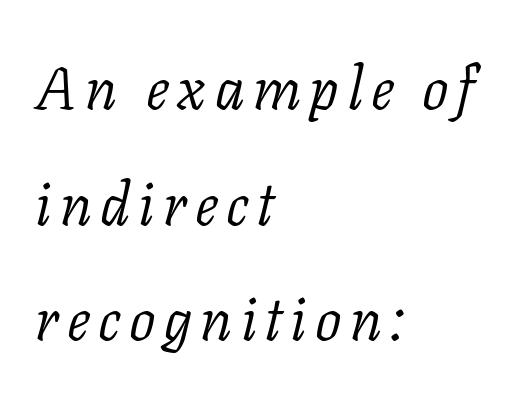
Line beginnings align vertically; line endings do not. A typesetter would call this proportional, since set widths differ per character. The letterforms sit at book weight or below. A typesetter would label this face a serif.
